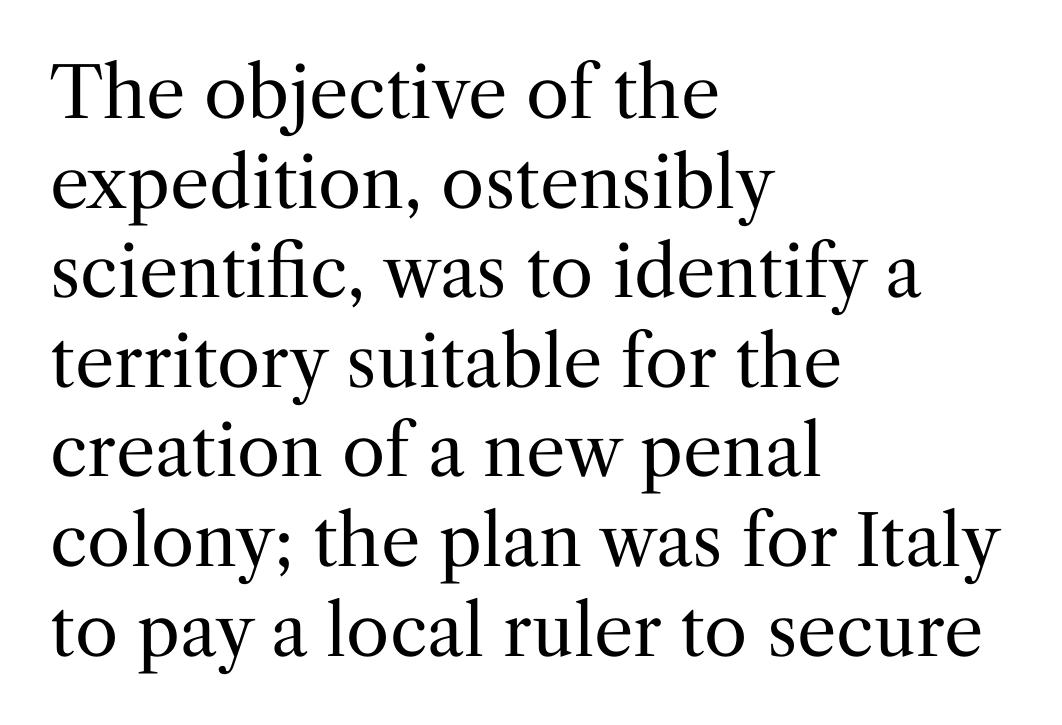
Examine the stroke ends and you'll spot serifs. Nothing unusual about the tracking: characters are spaced as the font intends. Character widths vary here, with narrow letters taking less room than wide ones. The typeface has the unassuming heft of standard copy or less. A bare baseline throughout the passage. One glance says typical: line gaps are just what's usual.
